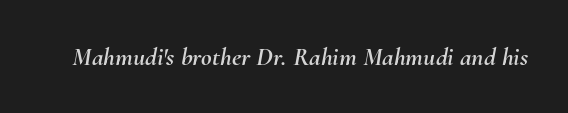
{"italic": "yes", "lean": "right", "slant_degrees": 10, "underline": "no", "letter_spacing": "normal", "letter_spacing_em": 0.0, "glyph_px": 26}
